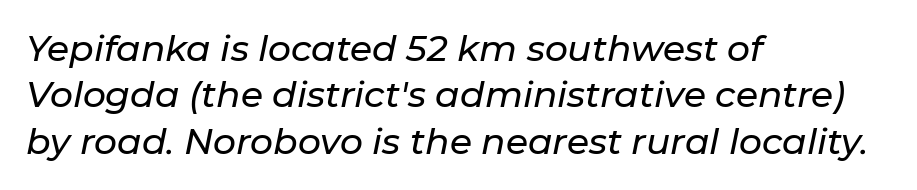
The image shows 36 px text type, italic (leaning right); set left-aligned, normal line spacing (1.29x), normal letter spacing, not underlined; low stroke contrast and a medium x-height.
